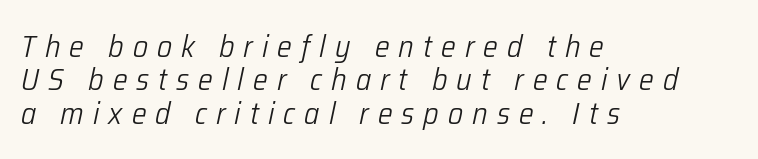
The image shows 31 px light, condensed type, italic (leaning right); set left-aligned, tight line spacing (1.08x), unusually wide letter spacing (+0.29 em), not underlined; low stroke contrast and a medium x-height.
